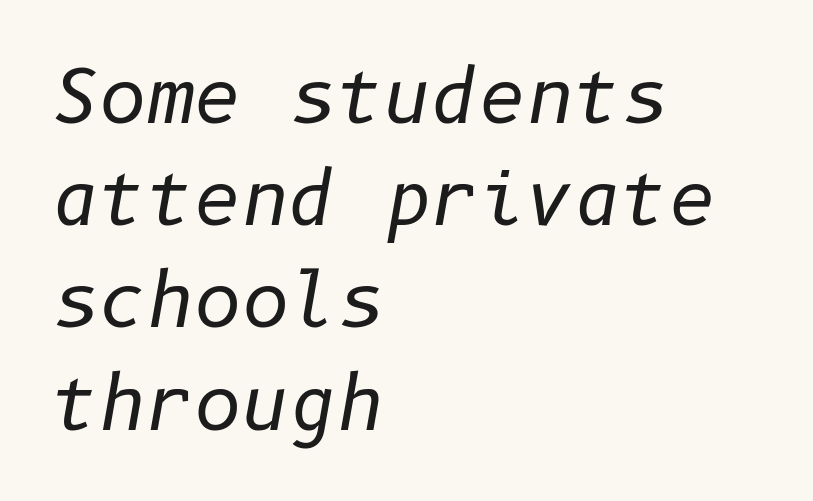
{"italic": "yes", "lean": "right", "slant_degrees": 10, "bold": "no", "weight": "regular", "width": "normal", "stroke_contrast": "low", "x_height": "medium", "underline": "no", "align": "left", "line_spacing": "normal", "line_spacing_ratio": 1.4, "letter_spacing": "normal", "letter_spacing_em": 0.0, "glyph_px": 73}
